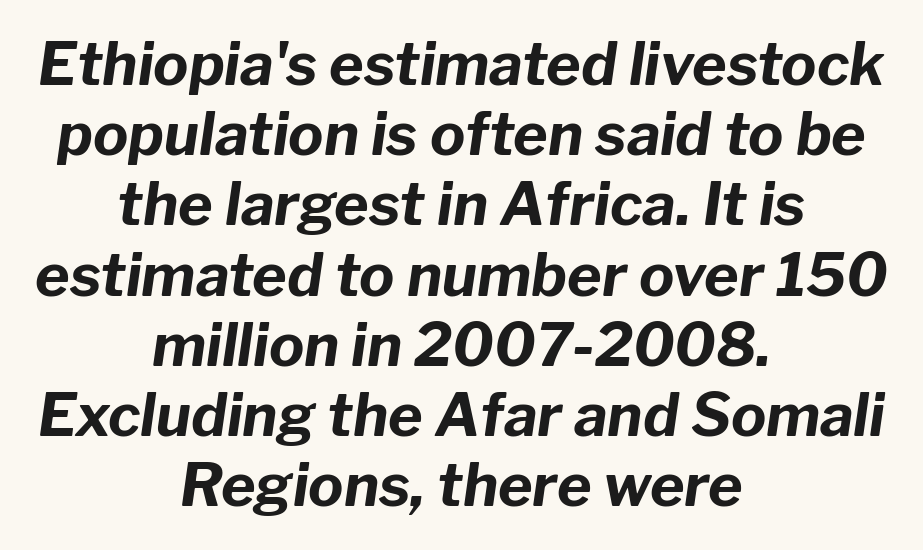
The image shows 59 px bold type, italic (leaning right); set centered, line spacing 1.19x, normal letter spacing, not underlined; low stroke contrast and a medium x-height.
